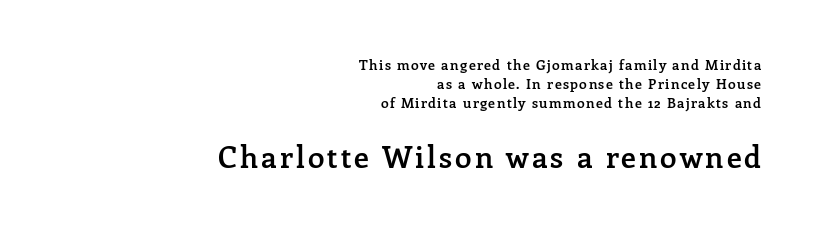
Q: Is the text bold? A: Semi-bold.
Q: Is the text italic (slanted)? A: No, it is upright.
Q: Is the typeface a serif or a sans-serif typeface? A: Serif.
Q: Is the text underlined? A: No.
Q: How is the paragraph aligned? A: Right-aligned.
Q: Is the spacing between lines tight, normal or loose? A: Normal.
Q: Which block of text is set in a larger size, the first (top) or the second (bottom)? A: The second (bottom) one.
Q: Width (condensed, normal, or wide)? A: Normal.
Q: Stroke contrast? A: Low.
Q: x-height? A: Medium.
Q: Monospaced? A: No.
